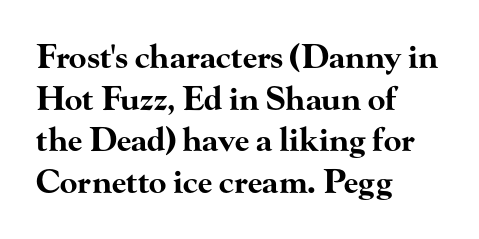
The letters stand upright; this is a roman face. On the weight axis this lands at bold, roughly 700. The letters advance in unequal steps, a hallmark of proportional type. The letters carry serifs — small finishing strokes at the ends of their stems. The lines are quadded left.
